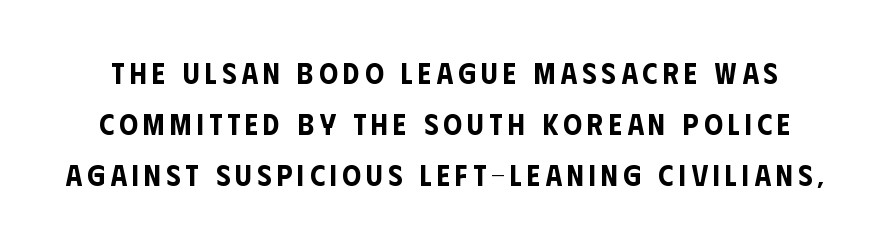
The gap between lines stays unmarked. What's the leading like? Ordinary, nothing unusual. Spacing verdict: proportional, widths tailored to each character. You can tell from the bare stems that sans-serif type was used. If you drew a line through each stem, it would be perfectly vertical.
